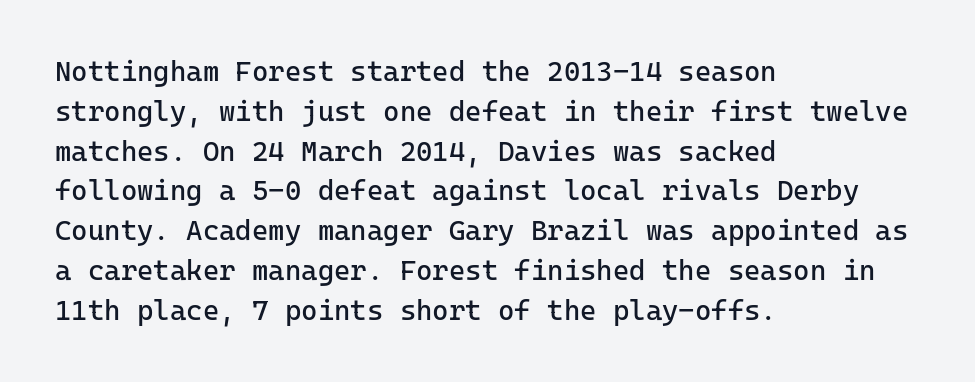
The image shows 28 px regular-weight sans-serif type, upright, monospaced; set left-aligned, normal line spacing (1.42x), normal letter spacing, not underlined; low stroke contrast and a medium x-height.
